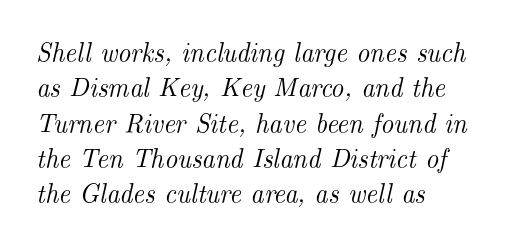
{"italic": "yes", "lean": "right", "slant_degrees": 14, "underline": "no", "align": "left", "line_spacing": "normal", "line_spacing_ratio": 1.36, "letter_spacing": "normal", "letter_spacing_em": 0.0, "glyph_px": 26}
